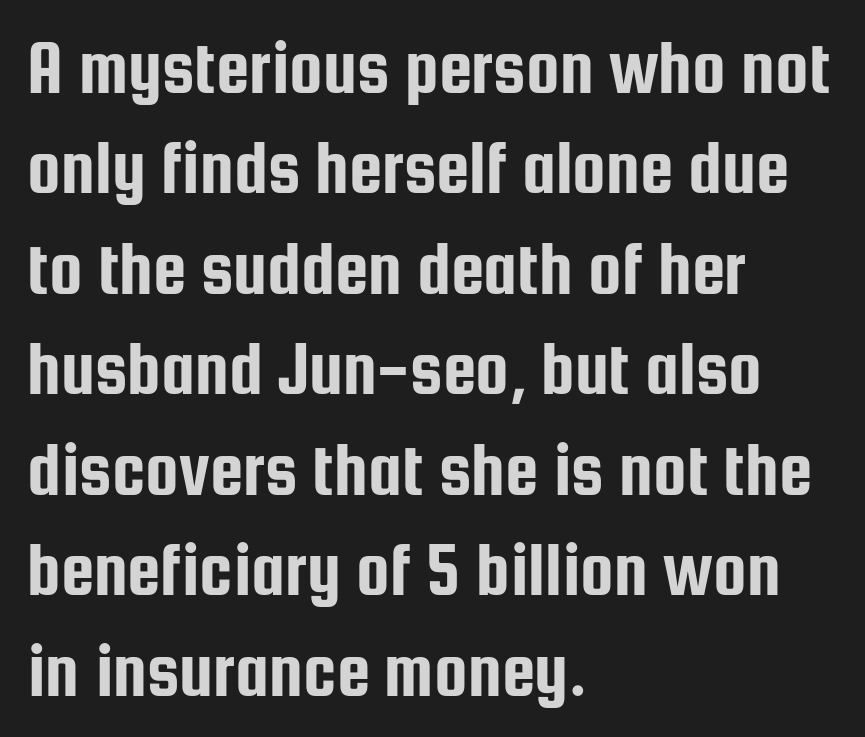
{"serif": "no", "italic": "no", "width": "condensed", "stroke_contrast": "low", "x_height": "medium", "monospaced": "no", "underline": "no", "align": "left", "line_spacing": "normal", "line_spacing_ratio": 1.34, "letter_spacing": "normal", "letter_spacing_em": 0.0, "glyph_px": 75}
